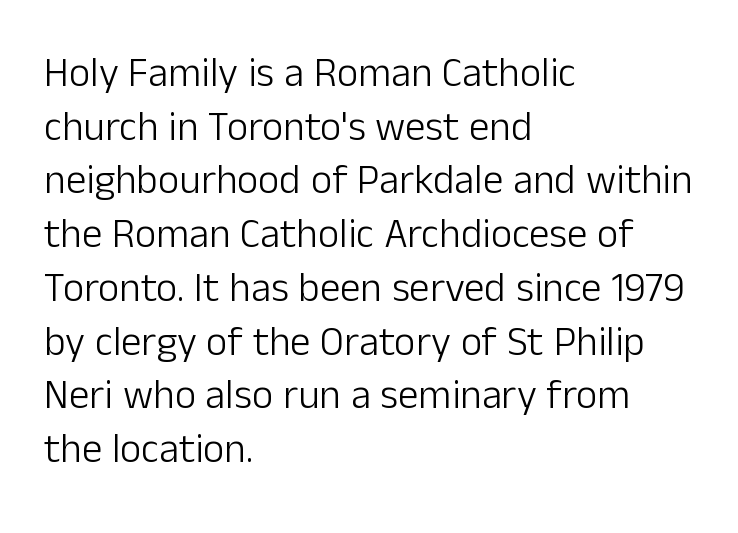
The image shows 41 px light sans-serif type, upright; set left-aligned, normal line spacing (1.31x), normal letter spacing, not underlined; low stroke contrast and a medium x-height.
